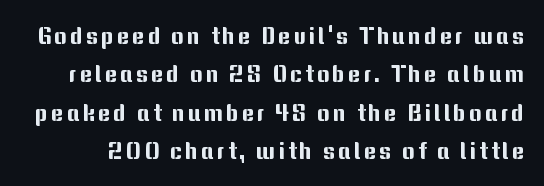
The space directly below the letters is spotless. Quick note: not italic, upright. Leading: standard.
